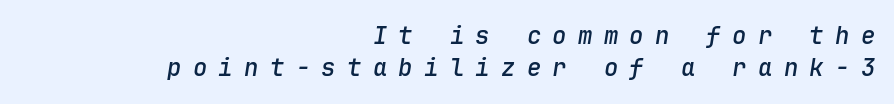
This sample uses expanded letter spacing, leaving extra air between glyphs. These words are printed semibold, heavier than regular yet not bold. The passage is arranged like a letterhead date or caption credit — flush right. This block has exactly the height ordinary leading produces.
